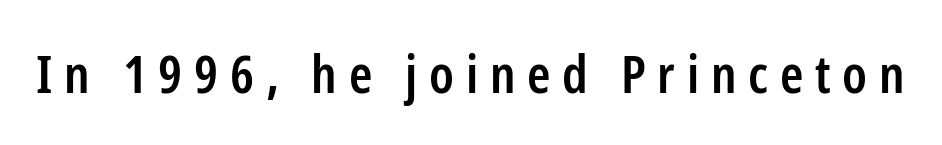
Q: Is the text bold? A: Semi-bold.
Q: Is the text italic (slanted)? A: No, it is upright.
Q: Is the typeface a serif or a sans-serif typeface? A: Sans-serif.
Q: Is the text underlined? A: No.
Q: Is the spacing between letters normal or unusually wide? A: Unusually wide.
Q: Width (condensed, normal, or wide)? A: Condensed.
Q: Stroke contrast? A: Low.
Q: x-height? A: Medium.
Q: Monospaced? A: No.
